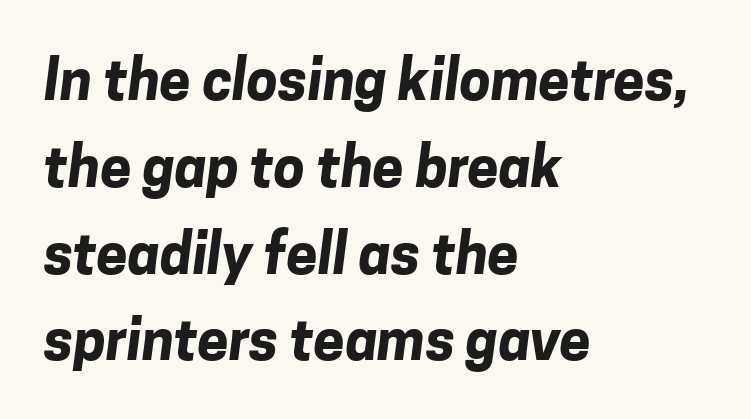
Weight check: bold — yes, fully. These lines are rendered in a variable-pitch font. Compared with a centered layout, this one pins lines to the left instead. The space between consecutive lines is moderate. The letters sit at their default tracking, neither squeezed nor spread.
